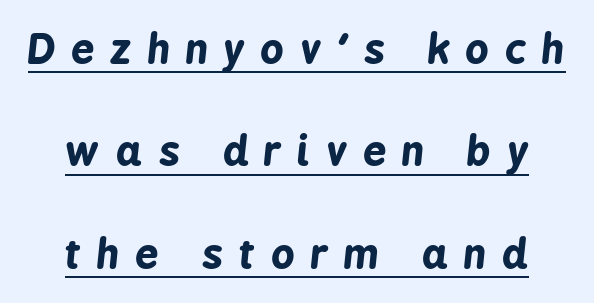
This rendering uses center alignment, leaving both contours irregular but symmetric. Is this a fixed-width face? No — the glyphs have proportional, varying widths. A typographer would call this underscored text. Is the type slanted? Yes — the strokes lean at a clear angle. The leading is generous, giving the passage an open texture.
